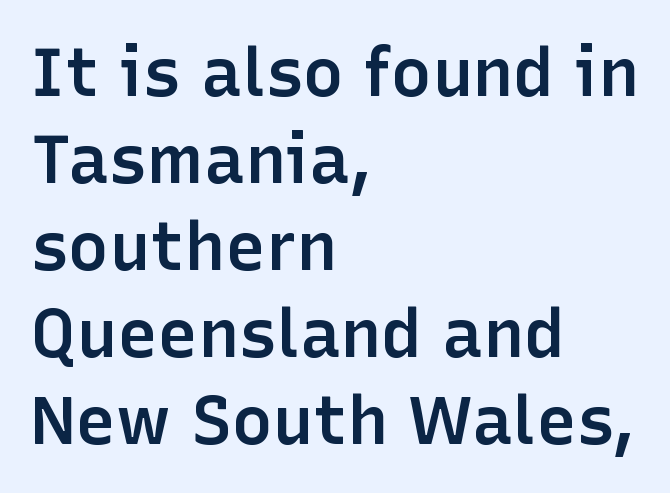
{"serif": "no", "italic": "no", "bold": "semi", "weight": "semibold", "width": "normal", "stroke_contrast": "low", "x_height": "medium", "monospaced": "no", "underline": "no", "align": "left", "line_spacing": "normal", "line_spacing_ratio": 1.28, "letter_spacing": "normal", "letter_spacing_em": 0.0, "glyph_px": 68}
